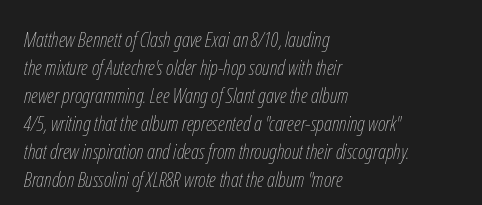
{"italic": "yes", "lean": "right", "slant_degrees": 12, "bold": "no", "underline": "no", "align": "left", "line_spacing": "normal", "line_spacing_ratio": 1.33, "letter_spacing": "normal", "letter_spacing_em": 0.0, "glyph_px": 21}
